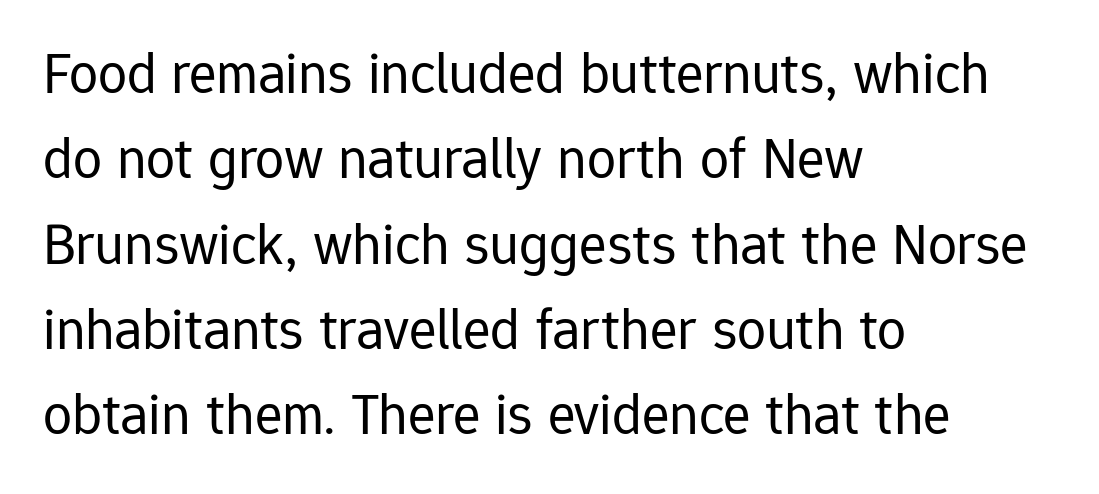
In terms of letterspacing, this is plain default setting. These lines are rendered in a variable-pitch font. The line-height multiplier appears to be the usual default. A sans-serif font was chosen for this passage.
